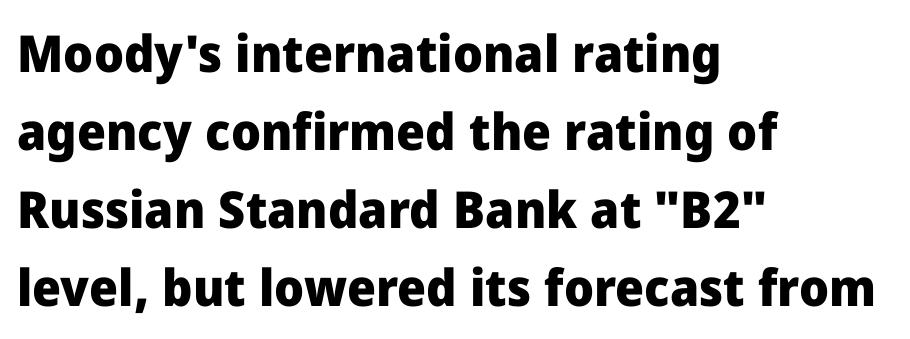
Q: Is the text bold? A: Yes.
Q: Is the text italic (slanted)? A: No, it is upright.
Q: Is the typeface a serif or a sans-serif typeface? A: Sans-serif.
Q: Is the text underlined? A: No.
Q: How is the paragraph aligned? A: Left-aligned.
Q: Is the spacing between letters normal or unusually wide? A: Normal.
Q: Is the spacing between lines tight, normal or loose? A: Normal.
Q: Width (condensed, normal, or wide)? A: Normal.
Q: Stroke contrast? A: Low.
Q: x-height? A: Medium.
Q: Monospaced? A: No.
